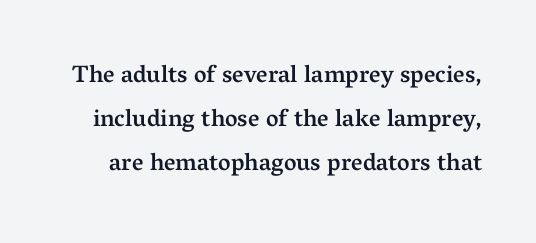
Does extra space separate the letters? No, they use regular spacing. A somewhat darkened texture: the type is semibold rather than bold. Quick note: underline off. Style check: upright.
